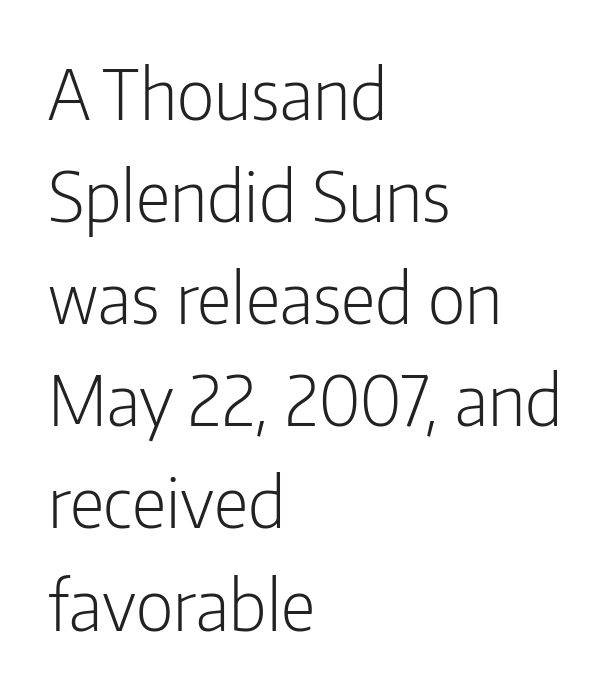
{"serif": "no", "italic": "no", "bold": "no", "weight": "light", "width": "condensed", "stroke_contrast": "low", "x_height": "medium", "monospaced": "no", "underline": "no", "align": "left", "line_spacing": "normal", "line_spacing_ratio": 1.48, "letter_spacing": "normal", "letter_spacing_em": 0.0, "glyph_px": 69}
